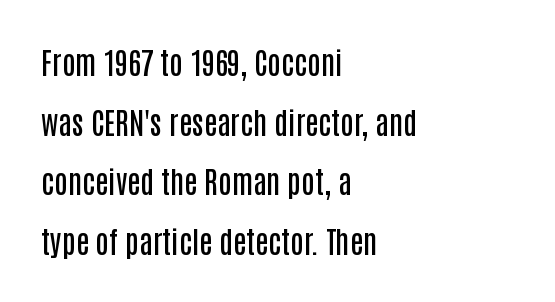
What's the leading like? Stretched, with rows far apart. Inter-character spacing is left at the font's built-in metrics. The strokes are fattened partway — semibold, not bold. The passage shown is typeset with a sans-serif family. The words here are not underlined.
